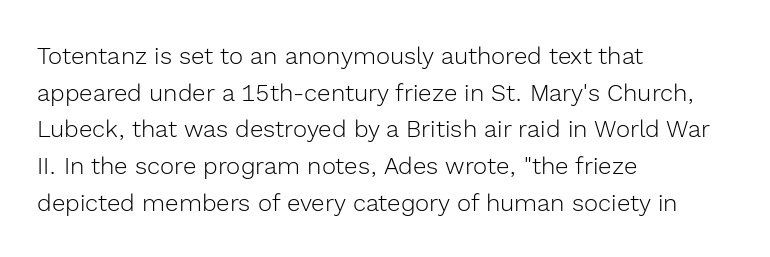
{"italic": "no", "bold": "no", "underline": "no", "align": "left", "line_spacing": "normal", "line_spacing_ratio": 1.53, "letter_spacing": "normal", "letter_spacing_em": 0.0, "glyph_px": 24}
